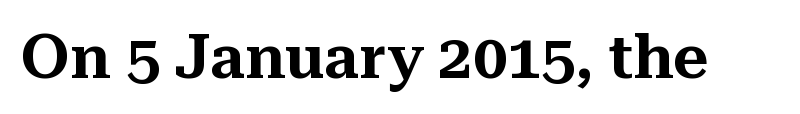
{"serif": "yes", "italic": "no", "width": "normal", "stroke_contrast": "medium", "x_height": "medium", "monospaced": "no", "underline": "no", "letter_spacing": "normal", "letter_spacing_em": 0.0, "glyph_px": 61}
